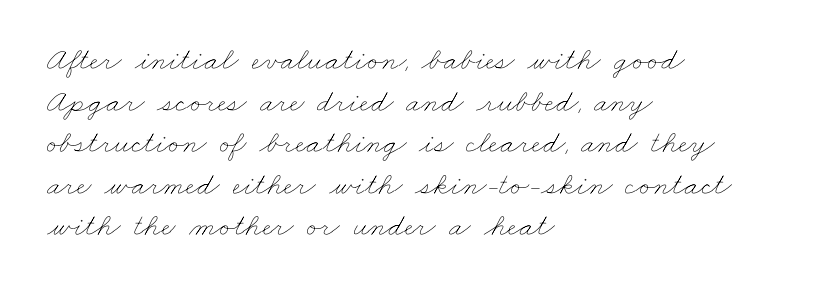
Q: Is the text bold? A: No.
Q: Is the text underlined? A: No.
Q: How is the paragraph aligned? A: Left-aligned.
Q: Is the spacing between letters normal or unusually wide? A: Normal.
Q: Is the spacing between lines tight, normal or loose? A: Normal.
Q: Width (condensed, normal, or wide)? A: Wide.
Q: Stroke contrast? A: Low.
Q: x-height? A: Small.
Q: Monospaced? A: No.
